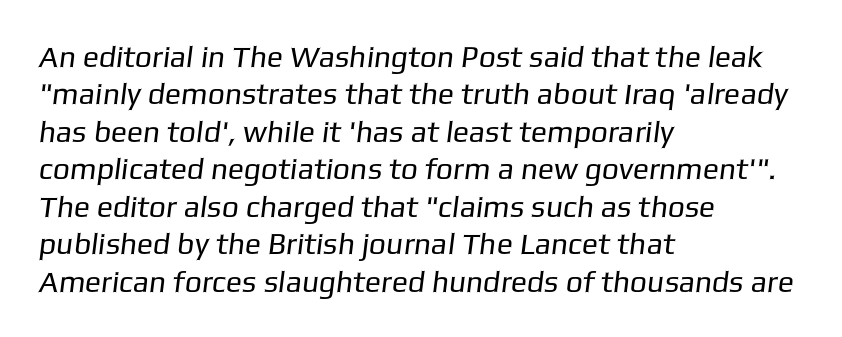
{"serif": "no", "bold": "no", "weight": "regular", "width": "normal", "stroke_contrast": "low", "x_height": "medium", "monospaced": "no", "underline": "no", "align": "left", "line_spacing": "normal", "line_spacing_ratio": 1.25, "letter_spacing": "normal", "letter_spacing_em": 0.0, "glyph_px": 30}
